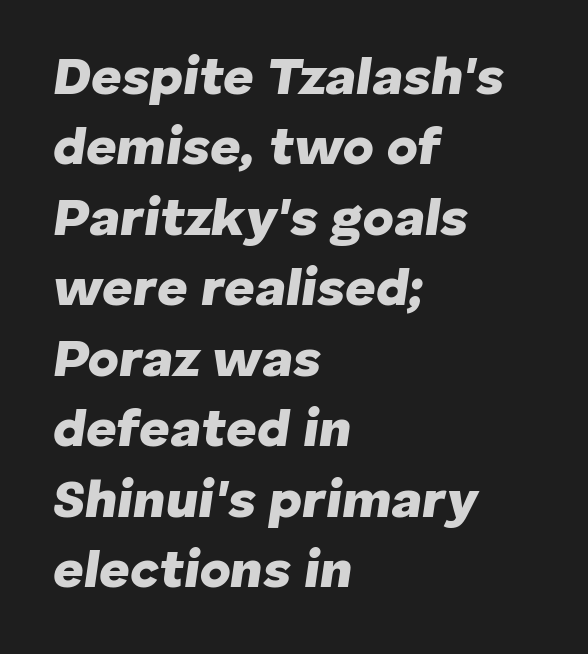
Q: Is the text bold? A: Yes.
Q: Is the text italic (slanted)? A: Yes, it leans right by about 8 degrees.
Q: Is the text underlined? A: No.
Q: How is the paragraph aligned? A: Left-aligned.
Q: Is the spacing between letters normal or unusually wide? A: Normal.
Q: Is the spacing between lines tight, normal or loose? A: Normal.
Q: Width (condensed, normal, or wide)? A: Normal.
Q: Stroke contrast? A: Low.
Q: x-height? A: Medium.
Q: Monospaced? A: No.
